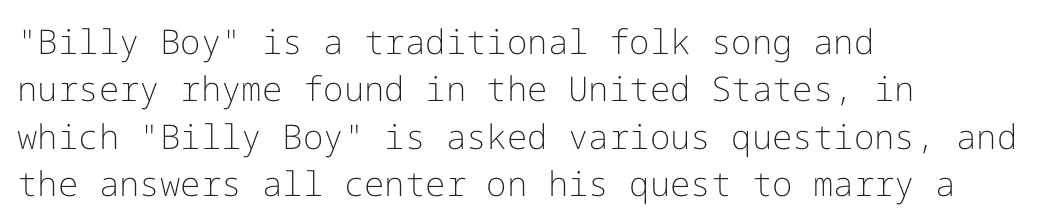
You can tell it's not italic because the verticals are truly vertical. The paragraph shown leans on its left margin. Rule under the text: the space is simply empty. Summary of vertical rhythm: regular, with standard interline spacing.
